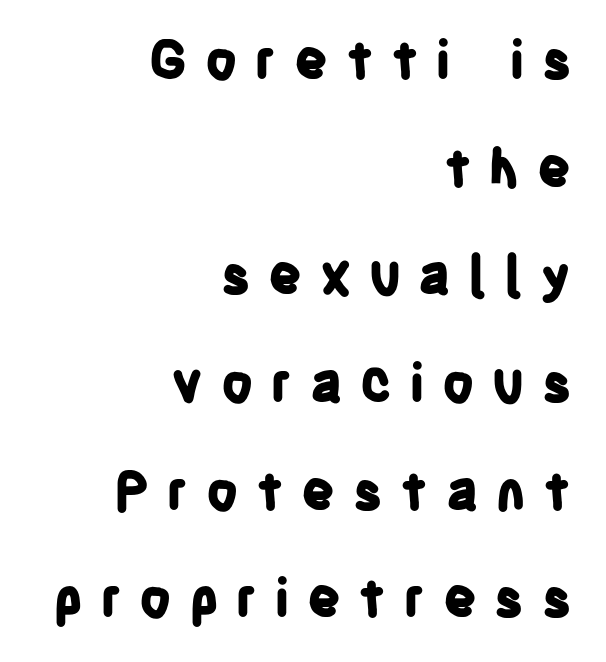
The image shows 52 px bold, condensed sans-serif type, upright; set right-aligned, loose line spacing (2.07x), unusually wide letter spacing (+0.34 em), not underlined; low stroke contrast and a large x-height.
